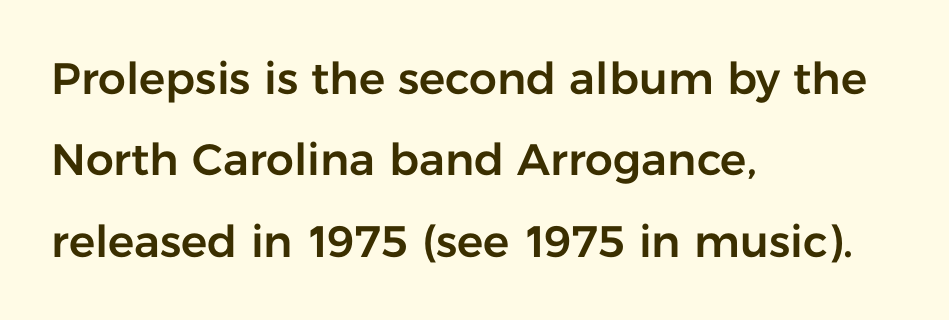
There is no visible air inserted between adjacent glyphs. Varying glyph widths throughout — classic text-font behaviour. This sample uses a sans-serif face. Notice how the passage keeps a crisp vertical edge on the left only. A roman cut, with each character standing at attention. Descenders hang freely into open space.
